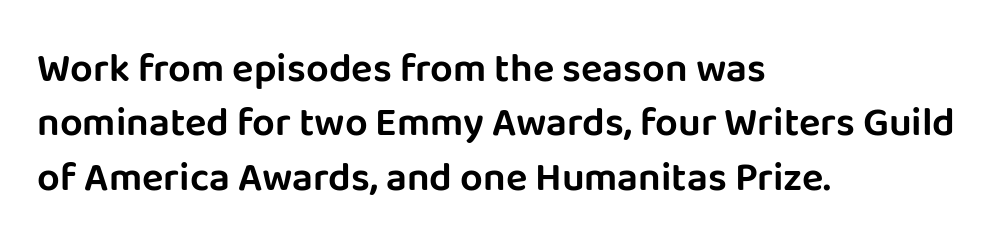
Q: Is the text italic (slanted)? A: No, it is upright.
Q: Is the typeface a serif or a sans-serif typeface? A: Sans-serif.
Q: Is the text underlined? A: No.
Q: How is the paragraph aligned? A: Left-aligned.
Q: Is the spacing between letters normal or unusually wide? A: Normal.
Q: Is the spacing between lines tight, normal or loose? A: Normal.
Q: Width (condensed, normal, or wide)? A: Normal.
Q: Stroke contrast? A: Low.
Q: x-height? A: Large.
Q: Monospaced? A: No.
